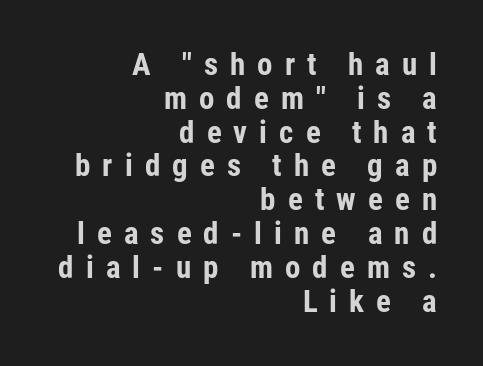
Compared with typical body copy, the letter spacing here is much looser. Tightly led — the rows are bunched. All the whitespace from short lines collects on the left. Type without underlining. The lettering stays uniformly vertical, giving the passage a roman look.
